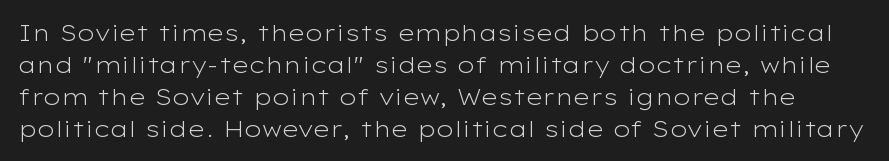
Counters stay open thanks to moderate or lighter strokes. Observe the ordinary spacing: letters are neighbours, not strangers. Interline gaps are of average width in this sample. Each row of text sits above clean, open space.
